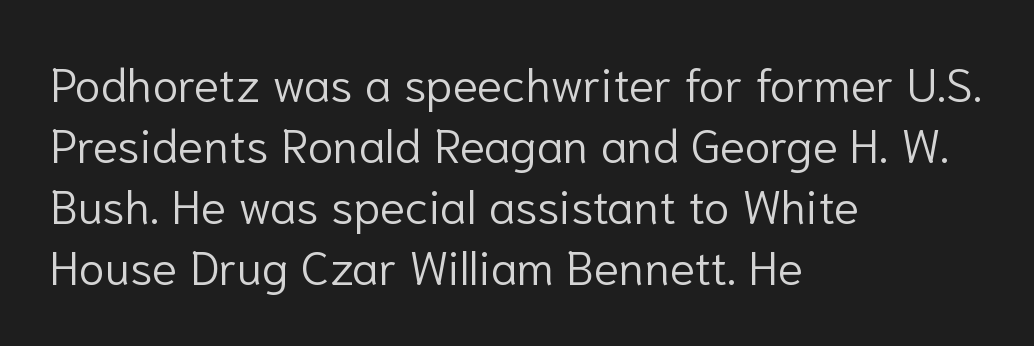
The image shows 47 px light sans-serif type, upright; set left-aligned, normal line spacing (1.3x), normal letter spacing, not underlined; low stroke contrast and a medium x-height.
